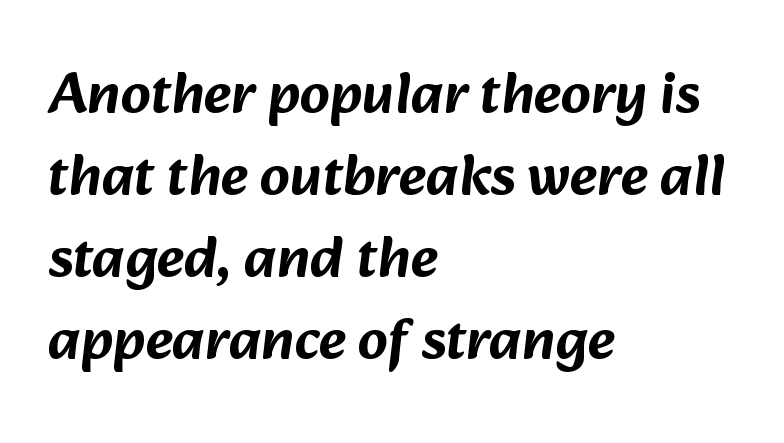
The passage shown stacks its lines at a standard gap. The glyphs are unaccompanied by any horizontal stroke below them. Classification — sans serif. Letter spacing: default. Is this a fixed-width face? No — the glyphs have proportional, varying widths.
